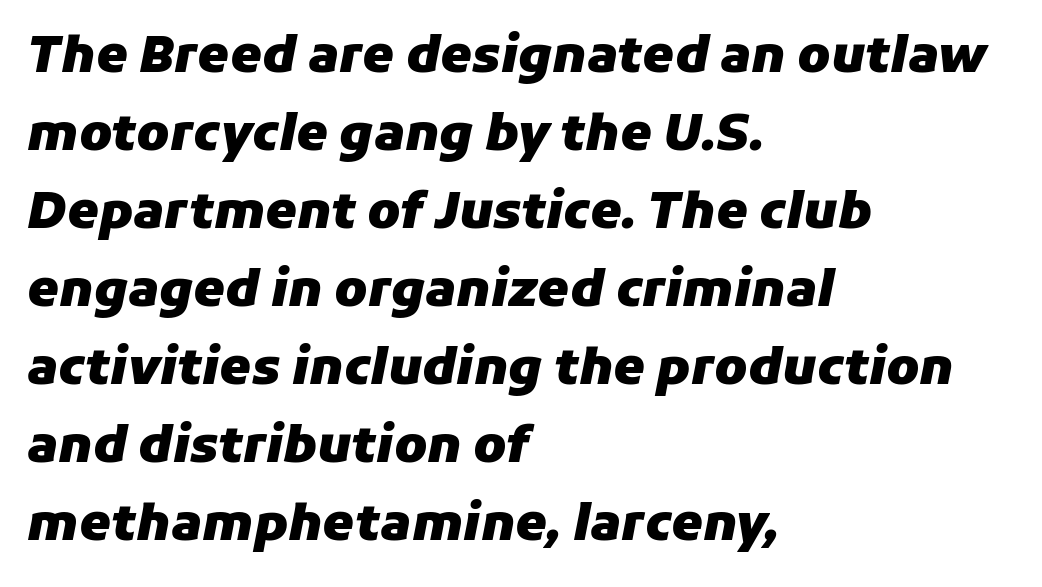
Q: Is the text bold? A: Yes.
Q: Is the text italic (slanted)? A: Yes, it leans right by about 11 degrees.
Q: Is the text underlined? A: No.
Q: How is the paragraph aligned? A: Left-aligned.
Q: Is the spacing between letters normal or unusually wide? A: Normal.
Q: Is the spacing between lines tight, normal or loose? A: Normal.
Q: Width (condensed, normal, or wide)? A: Normal.
Q: Stroke contrast? A: Low.
Q: x-height? A: Medium.
Q: Monospaced? A: No.
